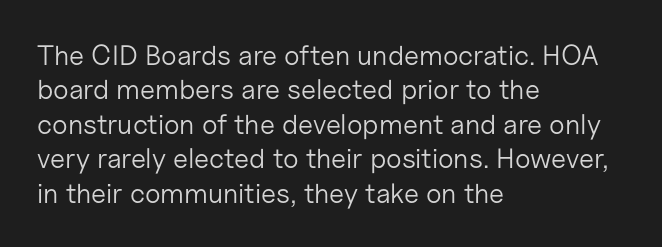
The image shows 28 px light sans-serif type, upright; set left-aligned, line spacing 1.23x, normal letter spacing, not underlined; low stroke contrast and a medium x-height.
